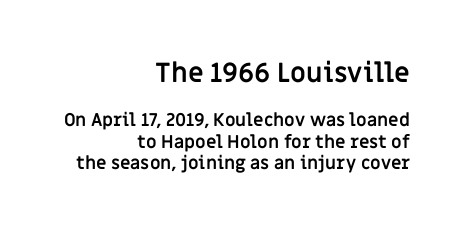
Beneath every word, the page is bare. The rendering anchors every line to the right-hand side. The lettering holds an erect, upright posture throughout. The passage shown is emphatically bold. The type is set solid horizontally, with unmodified tracking. Typesetter's note — upper block bumped up in size, lower block left smaller.
